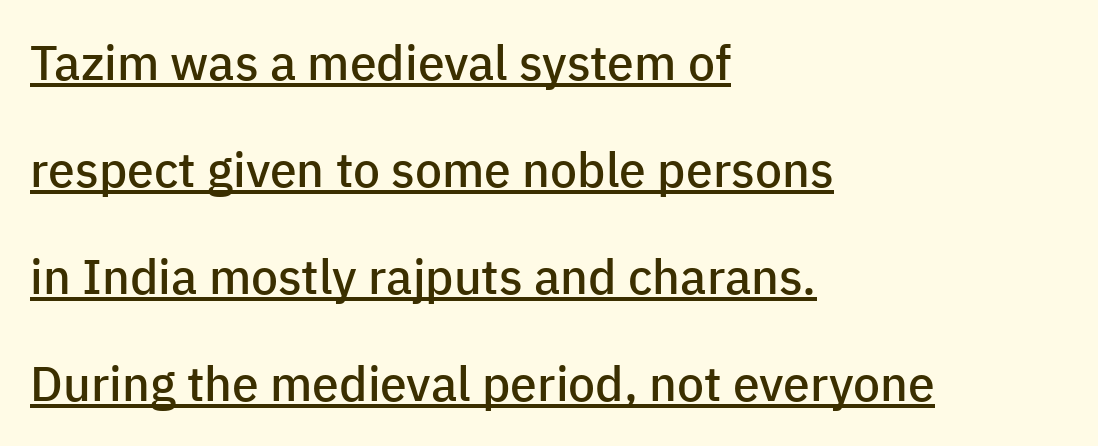
{"serif": "no", "italic": "no", "bold": "semi", "weight": "semibold", "width": "normal", "stroke_contrast": "low", "x_height": "medium", "monospaced": "no", "underline": "yes", "align": "left", "line_spacing": "loose", "line_spacing_ratio": 2.23, "letter_spacing": "normal", "letter_spacing_em": 0.0, "glyph_px": 48}
